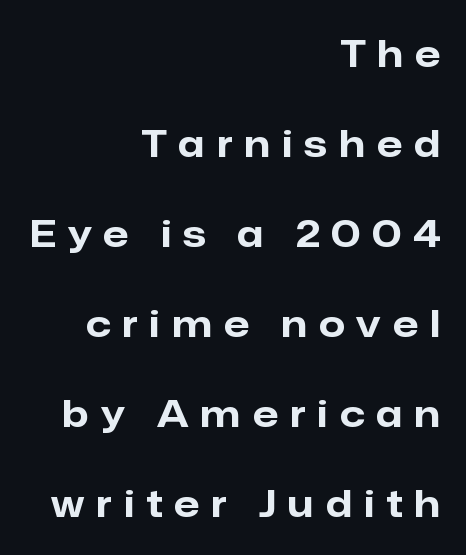
Q: Is the text bold? A: Yes.
Q: Is the text italic (slanted)? A: No, it is upright.
Q: Is the typeface a serif or a sans-serif typeface? A: Sans-serif.
Q: Is the text underlined? A: No.
Q: How is the paragraph aligned? A: Right-aligned.
Q: Is the spacing between letters normal or unusually wide? A: Unusually wide.
Q: Is the spacing between lines tight, normal or loose? A: Loose.
Q: Width (condensed, normal, or wide)? A: Normal.
Q: Stroke contrast? A: Low.
Q: x-height? A: Medium.
Q: Monospaced? A: No.
